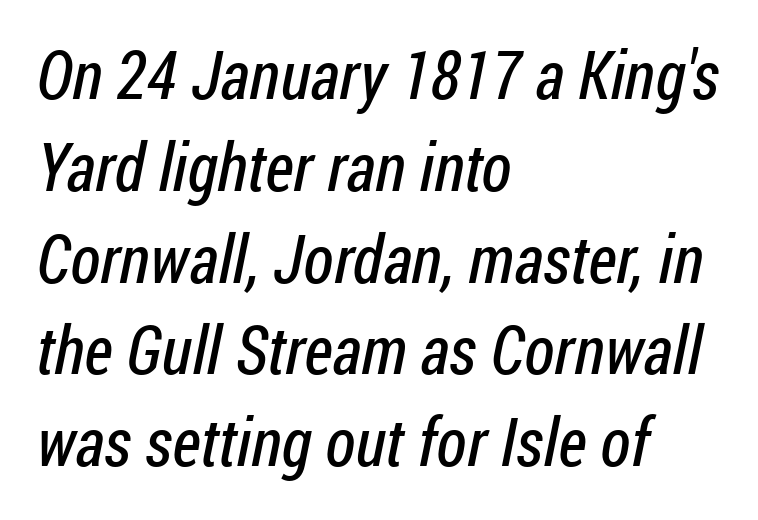
No extra tracking has been applied to these lines. The lines sit at an ordinary, default distance from one another. Regarding serifs, this sample does without them. The typeface has the unassuming heft of standard copy or less. The rendering uses natural spacing where letterforms have individual widths. Left-aligned paragraph, ragged on the right.
